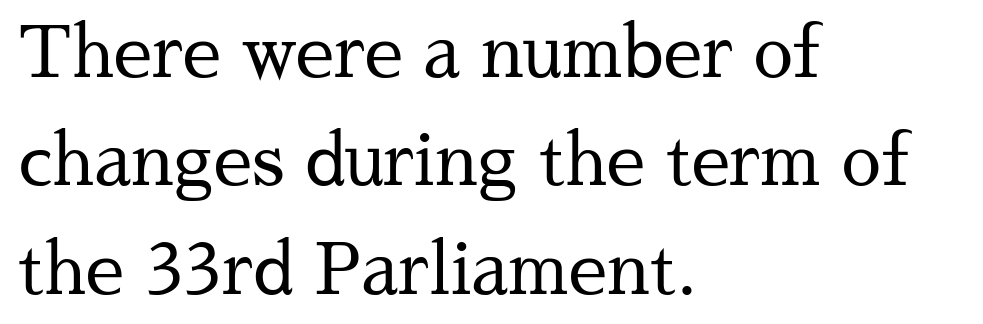
Q: Is the text bold? A: No.
Q: Is the text italic (slanted)? A: No, it is upright.
Q: Is the typeface a serif or a sans-serif typeface? A: Serif.
Q: Is the text underlined? A: No.
Q: How is the paragraph aligned? A: Left-aligned.
Q: Is the spacing between letters normal or unusually wide? A: Normal.
Q: Is the spacing between lines tight, normal or loose? A: Normal.
Q: Width (condensed, normal, or wide)? A: Normal.
Q: Stroke contrast? A: Medium.
Q: x-height? A: Medium.
Q: Monospaced? A: No.
